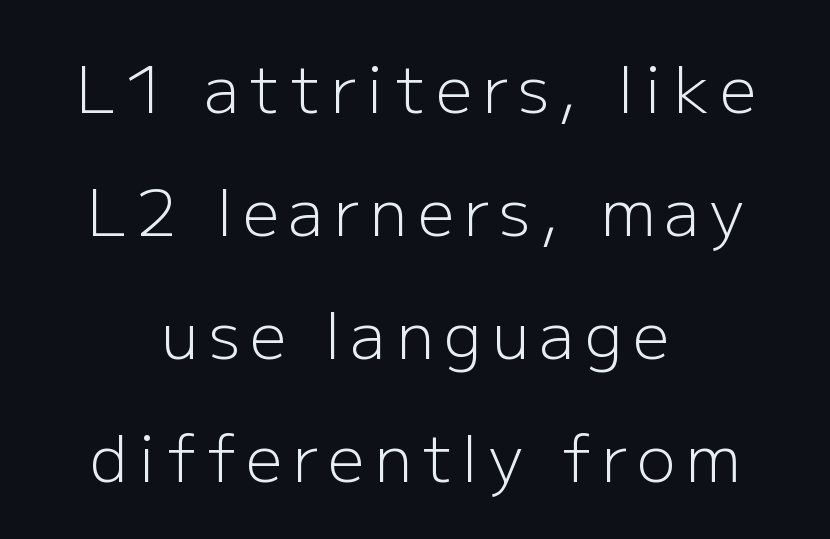
{"serif": "no", "italic": "no", "bold": "no", "weight": "light", "width": "normal", "stroke_contrast": "low", "x_height": "medium", "monospaced": "no", "underline": "no", "align": "center", "line_spacing": "loose", "line_spacing_ratio": 1.92, "glyph_px": 64}
